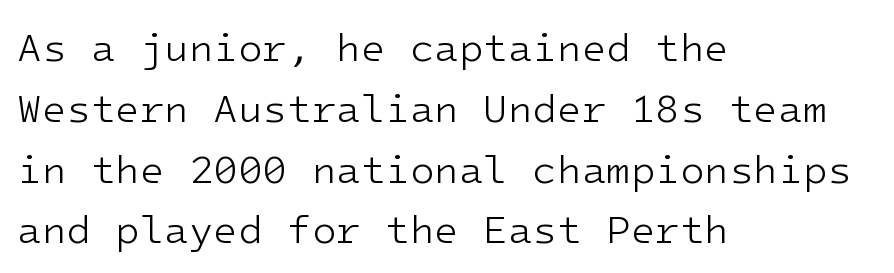
{"serif": "no", "italic": "no", "bold": "no", "weight": "light", "width": "normal", "stroke_contrast": "low", "x_height": "medium", "underline": "no", "align": "left", "line_spacing": "normal", "line_spacing_ratio": 1.52, "letter_spacing": "normal", "letter_spacing_em": 0.0, "glyph_px": 40}
